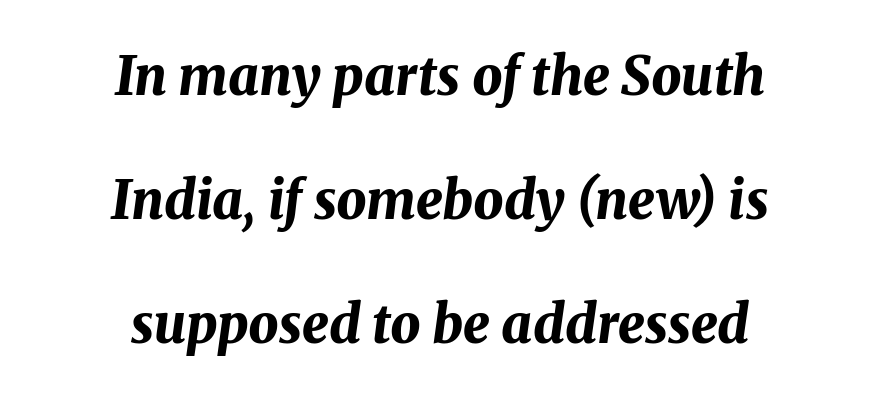
Q: Is the text bold? A: Yes.
Q: Is the text italic (slanted)? A: Yes, it leans right by about 8 degrees.
Q: Is the text underlined? A: No.
Q: How is the paragraph aligned? A: Centered.
Q: Is the spacing between letters normal or unusually wide? A: Normal.
Q: Is the spacing between lines tight, normal or loose? A: Loose.
Q: Width (condensed, normal, or wide)? A: Normal.
Q: Stroke contrast? A: Medium.
Q: x-height? A: Medium.
Q: Monospaced? A: No.
